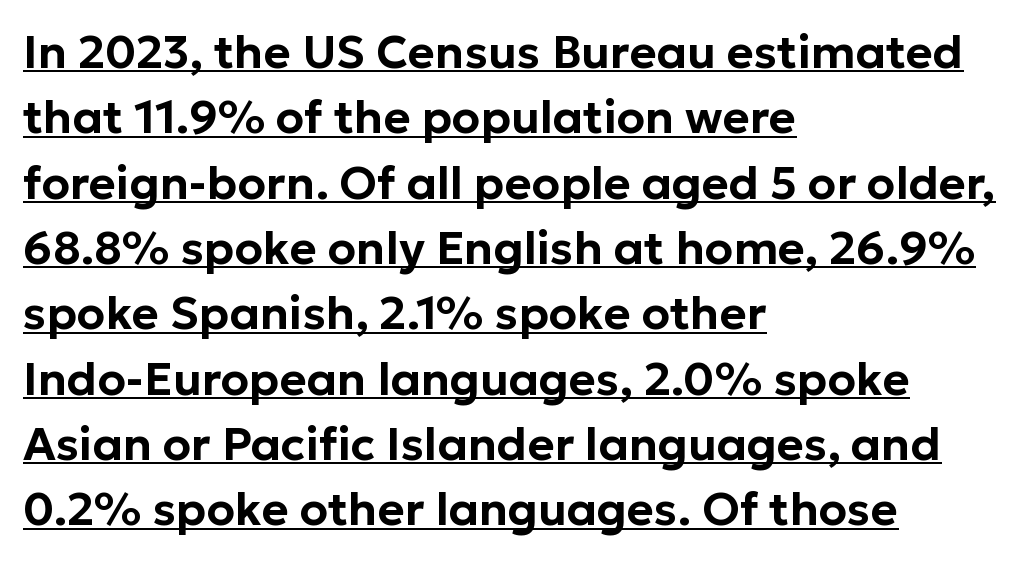
{"serif": "no", "italic": "no", "width": "normal", "stroke_contrast": "low", "x_height": "medium", "monospaced": "no", "underline": "yes", "align": "left", "line_spacing": "normal", "line_spacing_ratio": 1.42, "letter_spacing": "normal", "letter_spacing_em": 0.0, "glyph_px": 46}
